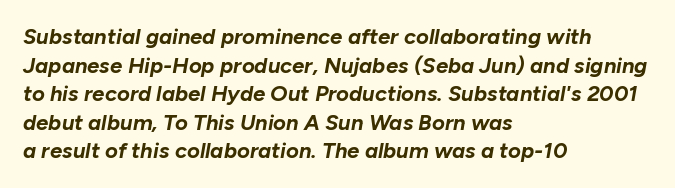
Each word holds together tightly as a unit, with standard inter-letter gaps. These lines stack with their left ends in a neat column. Caption: bold face, heavy strokes. Leading matches the norm, producing a regular column. The passage shown leans; its letterforms are oblique.
